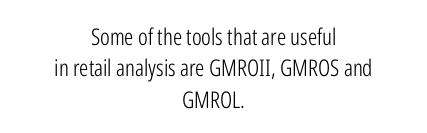
Letters have the restrained weight of plain body copy at most. Italic: no, the glyphs are upright roman. Clear beneath every line of the passage. Summary of vertical rhythm: regular, with standard interline spacing.
